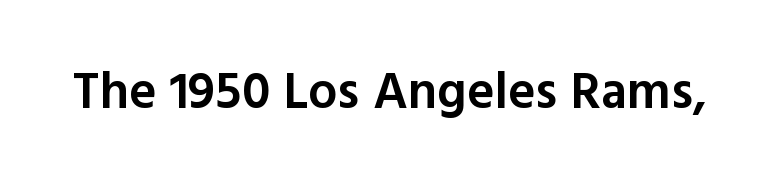
The image shows 52 px semibold sans-serif type, upright; set normal letter spacing, not underlined; a medium x-height.
